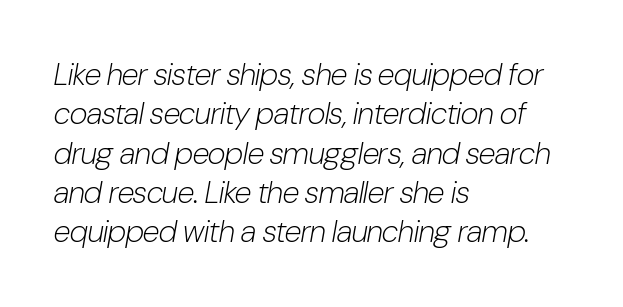
{"italic": "yes", "lean": "right", "slant_degrees": 10, "bold": "no", "weight": "light", "width": "condensed", "stroke_contrast": "low", "x_height": "medium", "monospaced": "no", "underline": "no", "align": "left", "line_spacing": "normal", "line_spacing_ratio": 1.27, "letter_spacing": "normal", "letter_spacing_em": 0.0, "glyph_px": 31}
